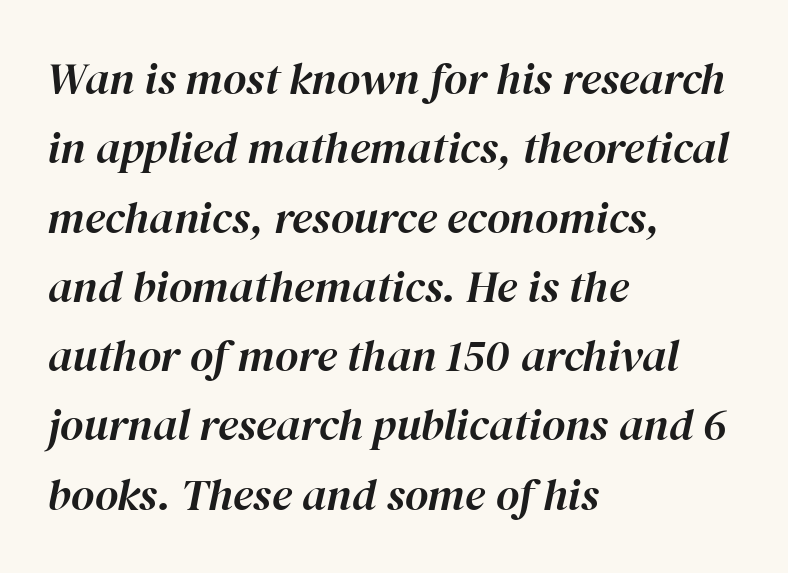
{"italic": "yes", "lean": "right", "slant_degrees": 12, "width": "normal", "stroke_contrast": "high", "x_height": "medium", "monospaced": "no", "underline": "no", "align": "left", "line_spacing": "normal", "line_spacing_ratio": 1.54, "letter_spacing": "normal", "letter_spacing_em": 0.0, "glyph_px": 45}
